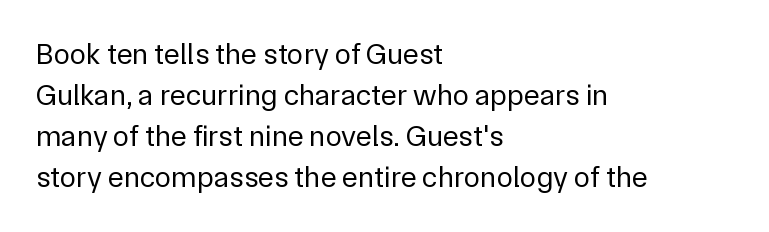
The image shows 30 px regular-weight sans-serif type, upright; set left-aligned, normal line spacing (1.37x), normal letter spacing, not underlined; low stroke contrast and a medium x-height.
